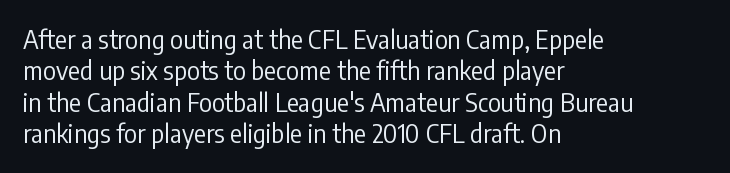
{"italic": "no", "bold": "no", "underline": "no", "align": "left", "line_spacing": "normal", "line_spacing_ratio": 1.26, "letter_spacing": "normal", "letter_spacing_em": 0.0, "glyph_px": 25}
